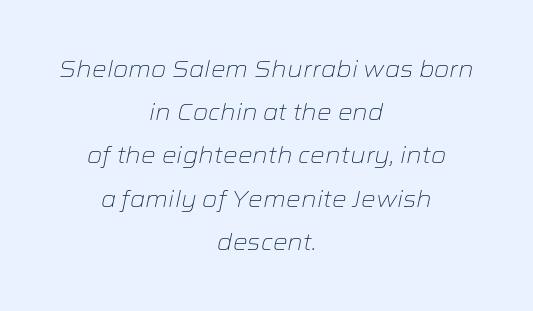
{"italic": "yes", "lean": "right", "slant_degrees": 12, "bold": "no", "underline": "no", "align": "center", "line_spacing_ratio": 1.88, "letter_spacing": "normal", "letter_spacing_em": 0.0, "glyph_px": 23}
